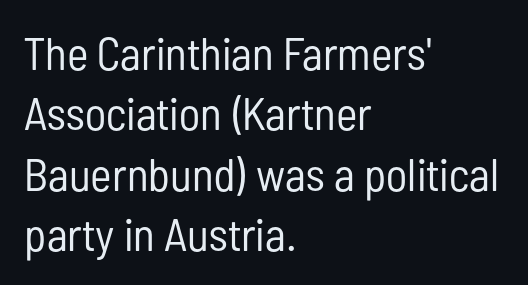
The image shows 46 px regular-weight, condensed sans-serif type, upright; set left-aligned, normal line spacing (1.31x), normal letter spacing, not underlined; low stroke contrast and a medium x-height.
